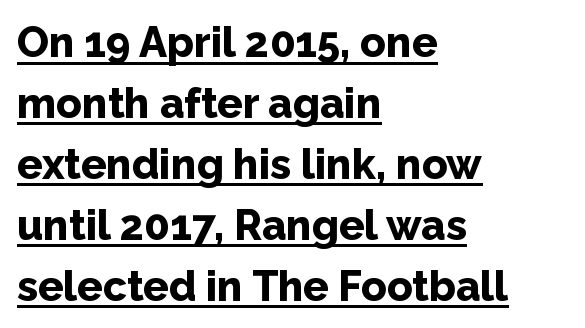
Q: Is the text bold? A: Yes.
Q: Is the text italic (slanted)? A: No, it is upright.
Q: Is the typeface a serif or a sans-serif typeface? A: Sans-serif.
Q: Is the text underlined? A: Yes.
Q: How is the paragraph aligned? A: Left-aligned.
Q: Is the spacing between letters normal or unusually wide? A: Normal.
Q: Is the spacing between lines tight, normal or loose? A: Normal.
Q: Width (condensed, normal, or wide)? A: Normal.
Q: Stroke contrast? A: Low.
Q: x-height? A: Medium.
Q: Monospaced? A: No.
